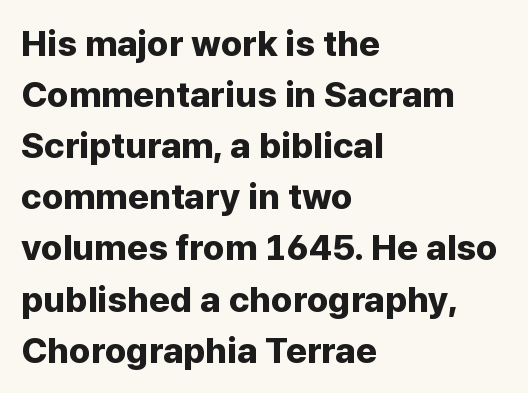
The image shows 36 px bold sans-serif type, upright; set left-aligned, normal line spacing (1.42x), normal letter spacing, not underlined; low stroke contrast and a medium x-height.
